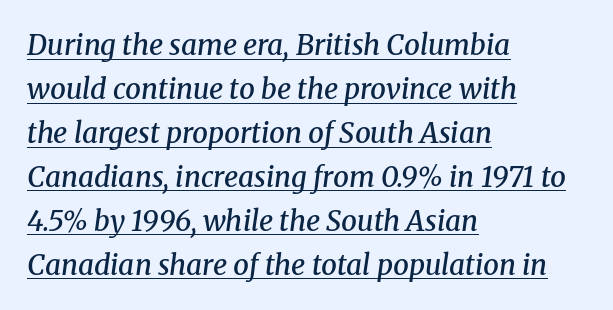
{"serif": "yes", "italic": "yes", "lean": "right", "slant_degrees": 8, "bold": "semi", "weight": "semibold", "width": "normal", "stroke_contrast": "medium", "x_height": "medium", "monospaced": "no", "underline": "yes", "align": "left", "line_spacing": "normal", "line_spacing_ratio": 1.57, "letter_spacing": "normal", "letter_spacing_em": 0.0, "glyph_px": 28}
